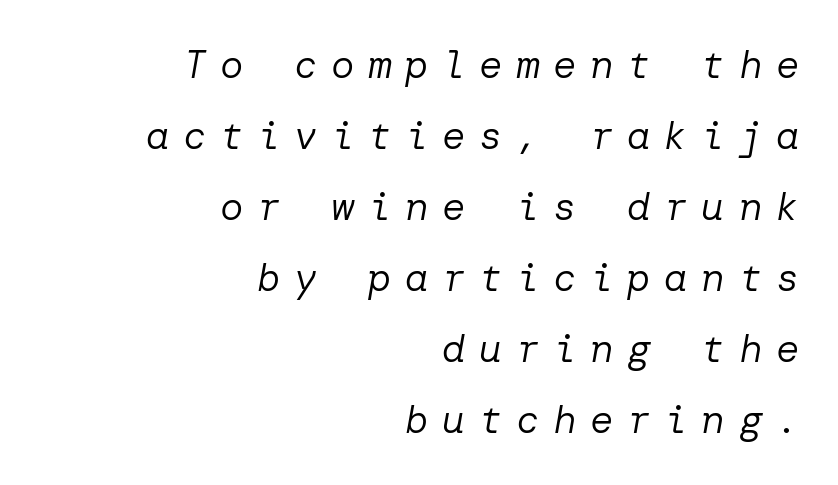
{"italic": "yes", "lean": "right", "slant_degrees": 10, "bold": "no", "weight": "regular", "width": "normal", "stroke_contrast": "low", "x_height": "medium", "underline": "no", "align": "right", "line_spacing_ratio": 1.82, "letter_spacing": "wide", "letter_spacing_em": 0.35, "glyph_px": 39}
